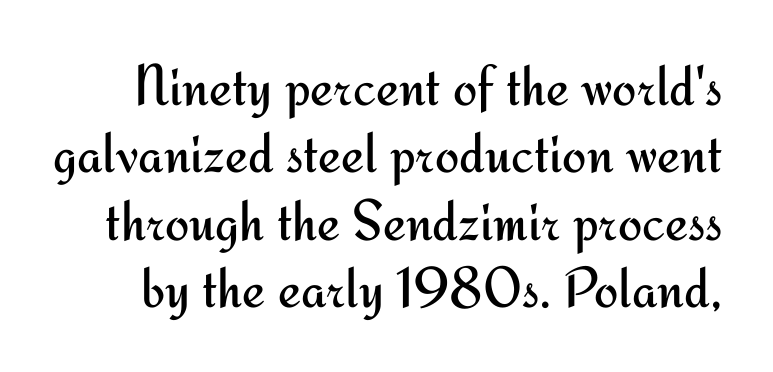
The image shows 58 px regular-weight sans-serif type, upright; set line spacing 1.16x, normal letter spacing, not underlined; medium stroke contrast and a small x-height.
